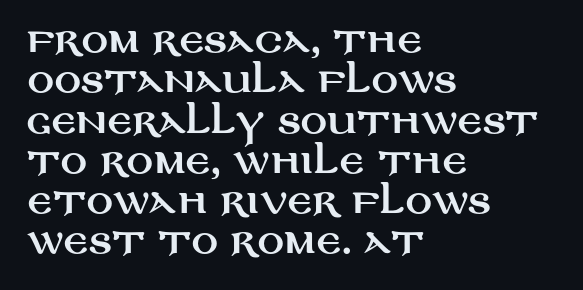
{"serif": "no", "italic": "no", "width": "wide", "stroke_contrast": "medium", "x_height": "large", "monospaced": "no", "underline": "no", "align": "left", "line_spacing_ratio": 1.22, "letter_spacing": "normal", "letter_spacing_em": 0.0, "glyph_px": 33}
